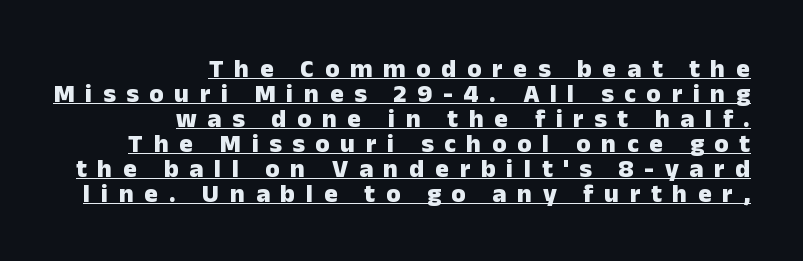
Q: Is the text bold? A: Yes.
Q: Is the text italic (slanted)? A: No, it is upright.
Q: Is the text underlined? A: Yes.
Q: How is the paragraph aligned? A: Right-aligned.
Q: Is the spacing between letters normal or unusually wide? A: Unusually wide.
Q: Is the spacing between lines tight, normal or loose? A: Tight.
